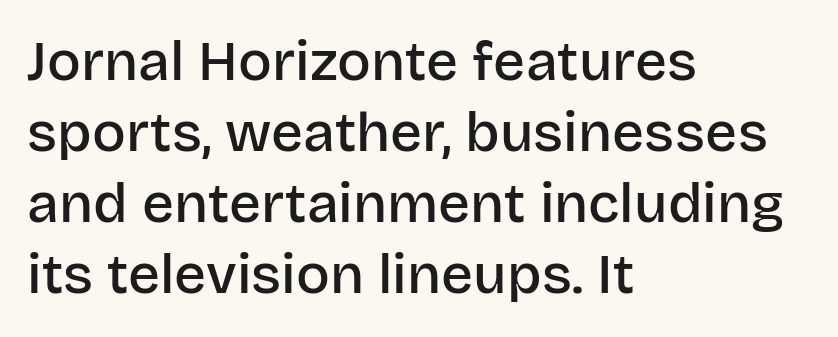
The rendering uses a semibold face; strokes are thickened but not to full bold. Layout note: lines flush left. The glyphs in this specimen are sans serif. When letters stand straight like this, we call the style roman or upright. Quick note: underline off. Each letter keeps its own natural width here, so spacing adapts to shape.
